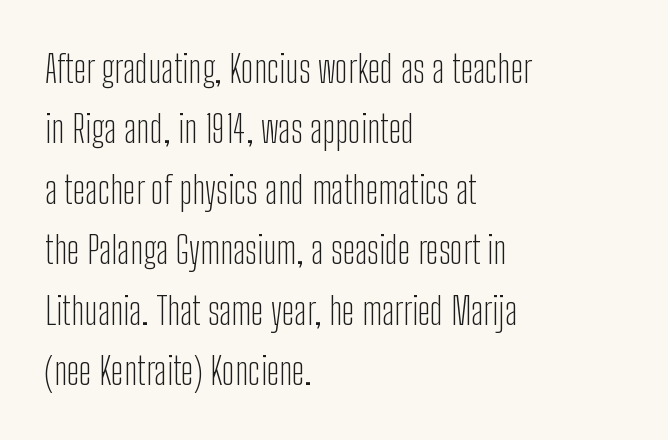
Q: Is the text bold? A: No.
Q: Is the text italic (slanted)? A: No, it is upright.
Q: Is the typeface a serif or a sans-serif typeface? A: Sans-serif.
Q: Is the text underlined? A: No.
Q: How is the paragraph aligned? A: Left-aligned.
Q: Is the spacing between letters normal or unusually wide? A: Normal.
Q: Is the spacing between lines tight, normal or loose? A: Normal.
Q: Width (condensed, normal, or wide)? A: Condensed.
Q: Stroke contrast? A: Low.
Q: x-height? A: Medium.
Q: Monospaced? A: No.
